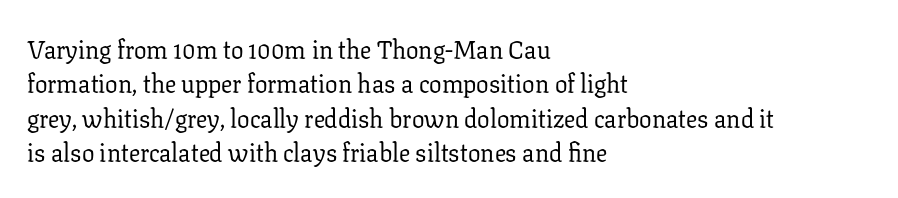
The image shows 25 px text type, upright; set left-aligned, normal line spacing (1.38x), normal letter spacing, not underlined.
